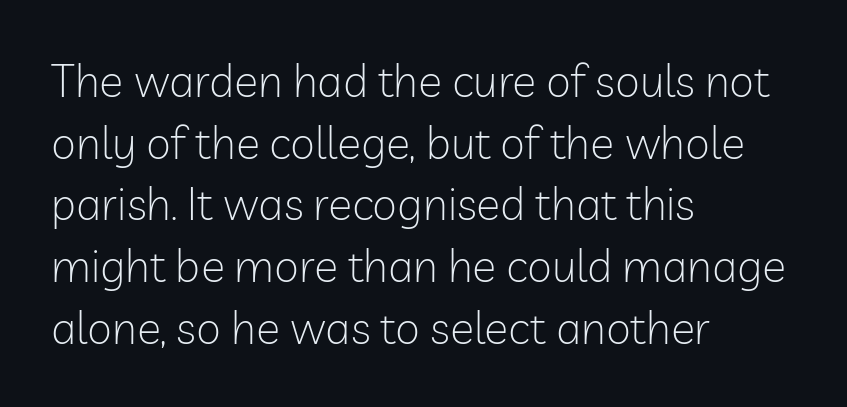
This sample uses plain, unmodified letter spacing. Check under the words: just untouched page. Notice how the stems are strictly vertical — no italics here. Where is the straight margin? On the left. Regular leading. Proportional: the letters do not fall into vertical columns.
